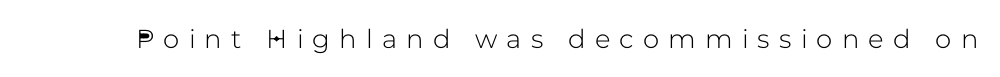
Q: Is the text italic (slanted)? A: No, it is upright.
Q: Is the text underlined? A: No.
Q: Is the spacing between letters normal or unusually wide? A: Unusually wide.
